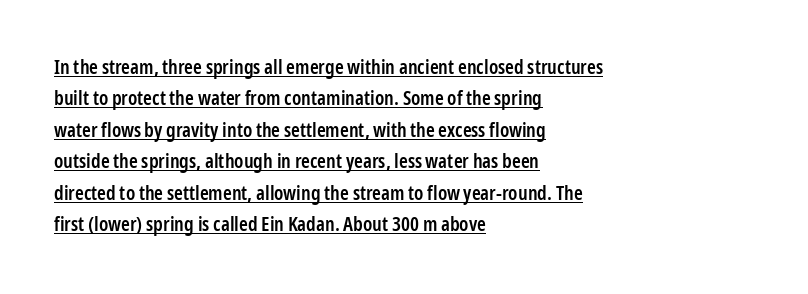
{"italic": "no", "bold": "semi", "underline": "yes", "align": "left", "line_spacing": "normal", "line_spacing_ratio": 1.57, "letter_spacing": "normal", "letter_spacing_em": 0.0, "glyph_px": 20}
